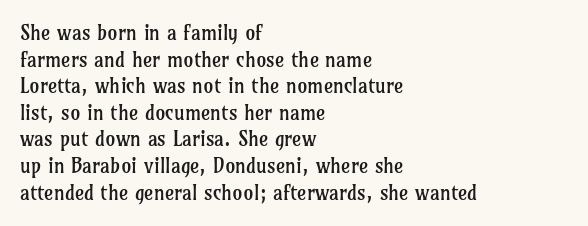
{"italic": "no", "bold": "no", "underline": "no", "align": "left", "line_spacing": "normal", "line_spacing_ratio": 1.33, "letter_spacing": "normal", "letter_spacing_em": 0.0, "glyph_px": 20}
